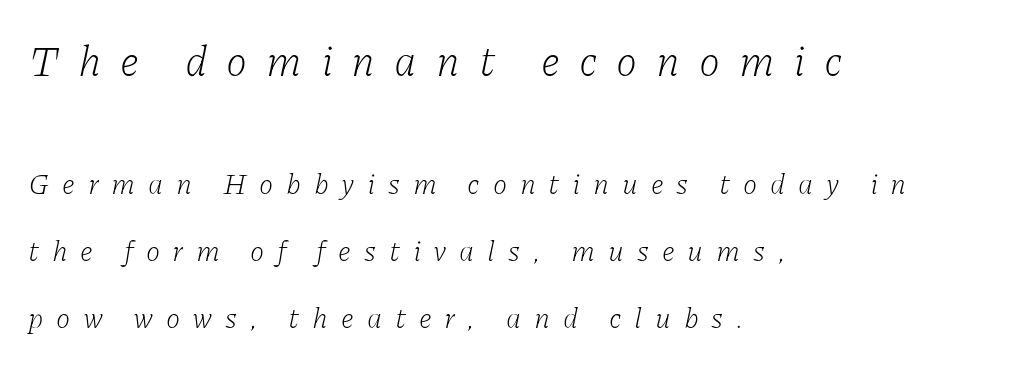
The rendering uses natural spacing where letterforms have individual widths. Rows of type keep a wide berth in the vertical direction. The earlier block is typeset at a bigger size than the later block. The letters carry serifs — small finishing strokes at the ends of their stems.
